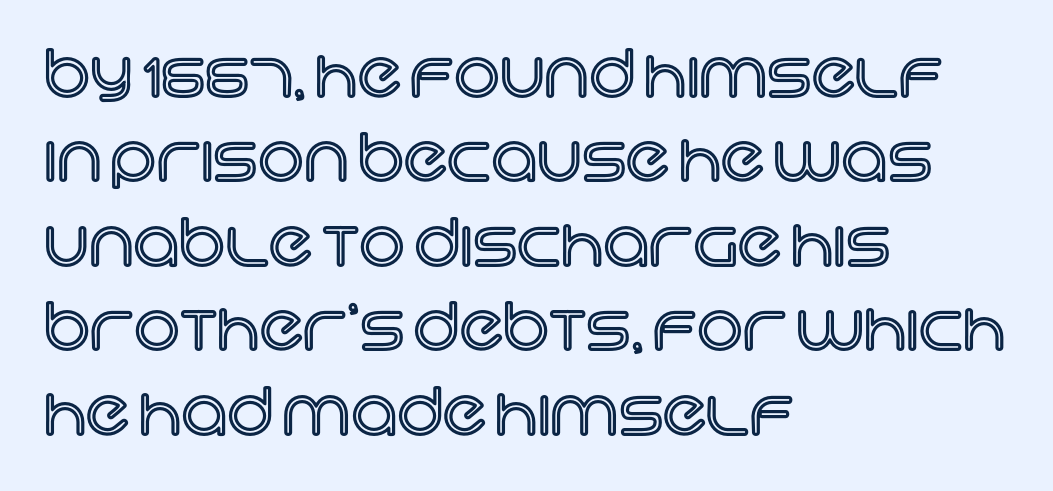
{"italic": "no", "width": "normal", "x_height": "large", "monospaced": "no", "underline": "no", "align": "left", "line_spacing": "normal", "line_spacing_ratio": 1.32, "letter_spacing": "normal", "letter_spacing_em": 0.0, "glyph_px": 64}
